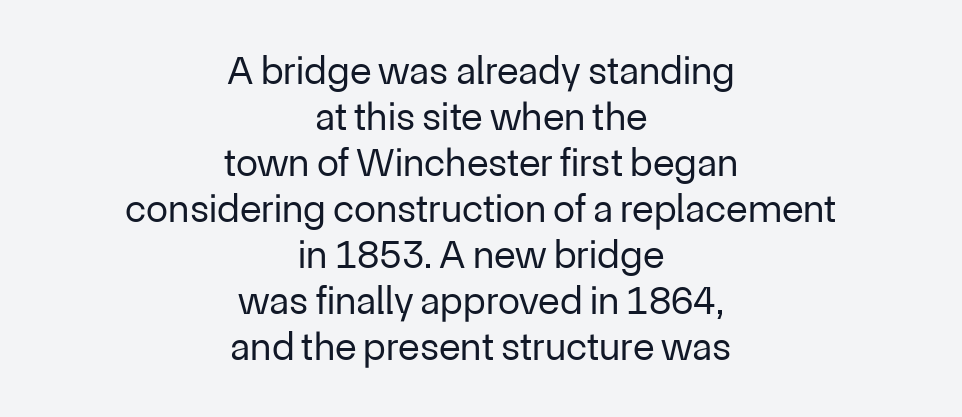
Q: Is the text bold? A: No.
Q: Is the text italic (slanted)? A: No, it is upright.
Q: Is the typeface a serif or a sans-serif typeface? A: Sans-serif.
Q: Is the text underlined? A: No.
Q: How is the paragraph aligned? A: Centered.
Q: Is the spacing between letters normal or unusually wide? A: Normal.
Q: Is the spacing between lines tight, normal or loose? A: Tight.
Q: Width (condensed, normal, or wide)? A: Normal.
Q: Stroke contrast? A: Low.
Q: x-height? A: Medium.
Q: Monospaced? A: No.
